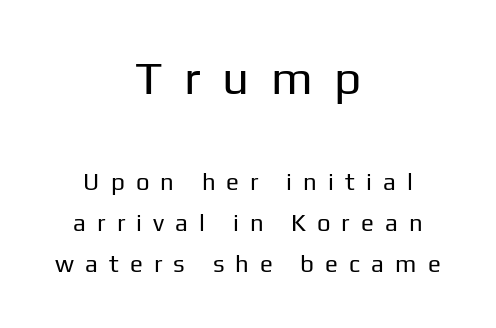
This layout puts the oversized block above and the modest block below. Check the space under the baseline: it is left empty. The letterforms sit at book weight or below. The typesetter chose a symmetrical, centered arrangement here. The letters stand straight up with perfectly vertical stems. The letterforms stand isolated, each surrounded by extra space.
